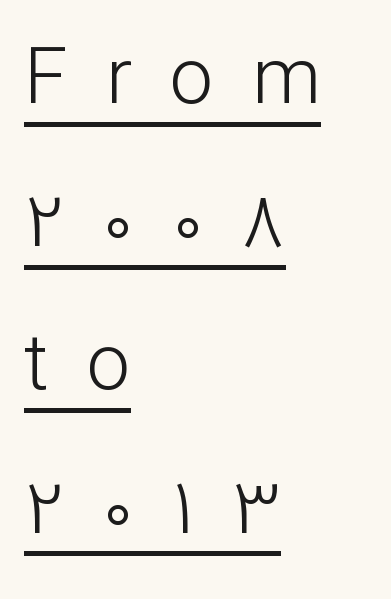
The image shows 77 px light sans-serif type, upright; set left-aligned, line spacing 1.86x, unusually wide letter spacing (+0.5 em), underlined; low stroke contrast and a medium x-height.
